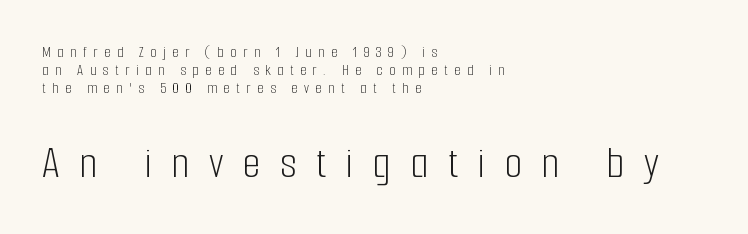
{"serif": "no", "italic": "no", "bold": "no", "weight": "light", "width": "condensed", "stroke_contrast": "low", "x_height": "medium", "monospaced": "no", "underline": "no", "align": "left", "line_spacing": "tight", "line_spacing_ratio": 1.13, "letter_spacing": "wide", "letter_spacing_em": 0.41, "larger_block": "second", "size_ratio": 2.94, "glyph_px": 47}
